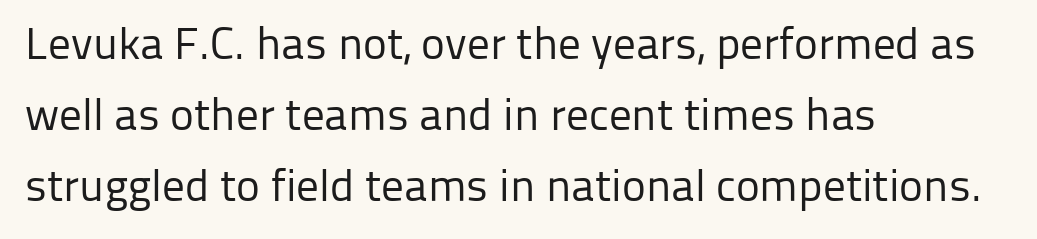
Q: Is the text bold? A: No.
Q: Is the text italic (slanted)? A: No, it is upright.
Q: Is the typeface a serif or a sans-serif typeface? A: Sans-serif.
Q: Is the text underlined? A: No.
Q: How is the paragraph aligned? A: Left-aligned.
Q: Is the spacing between letters normal or unusually wide? A: Normal.
Q: Is the spacing between lines tight, normal or loose? A: Normal.
Q: Width (condensed, normal, or wide)? A: Normal.
Q: Stroke contrast? A: Low.
Q: x-height? A: Medium.
Q: Monospaced? A: No.
